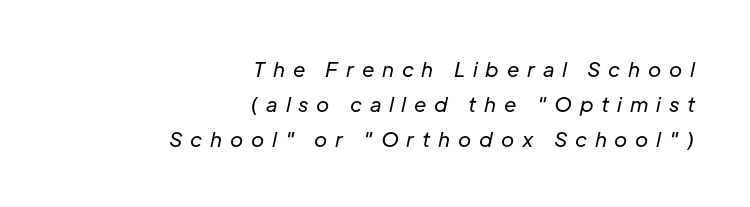
The image shows 20 px text type, italic (leaning right); set right-aligned, line spacing 1.75x, unusually wide letter spacing (+0.39 em), not underlined.
